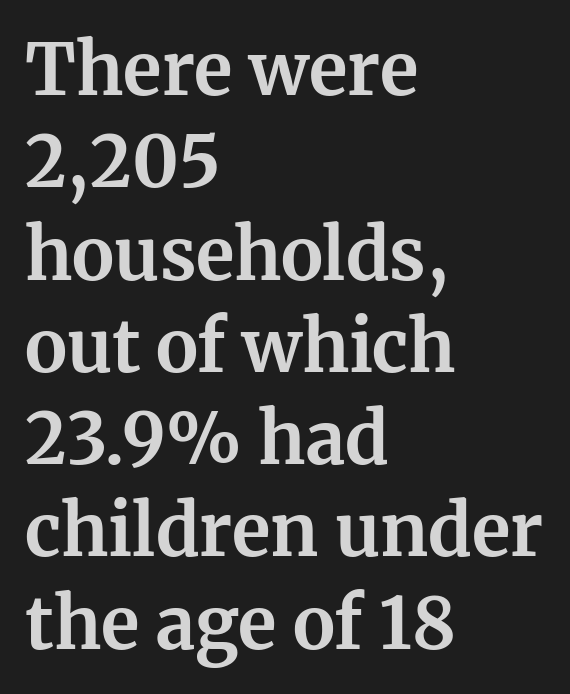
Only glyphs here, with clear space below each row. The typesetter chose a ragged-right arrangement here. Stroke thickness is high; the sample reads as a true bold. Vertical spacing — default.
